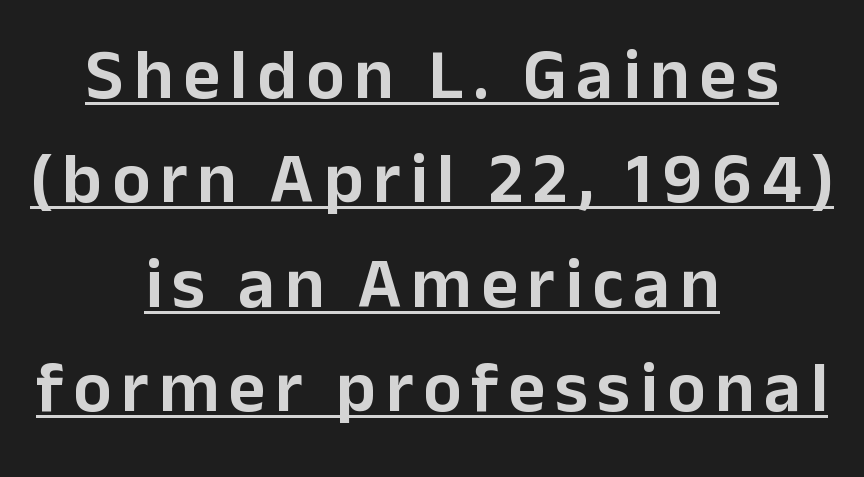
Q: Is the text italic (slanted)? A: No, it is upright.
Q: Is the typeface a serif or a sans-serif typeface? A: Sans-serif.
Q: Is the text underlined? A: Yes.
Q: How is the paragraph aligned? A: Centered.
Q: Is the spacing between lines tight, normal or loose? A: Normal.
Q: Width (condensed, normal, or wide)? A: Normal.
Q: Stroke contrast? A: Low.
Q: x-height? A: Medium.
Q: Monospaced? A: No.
